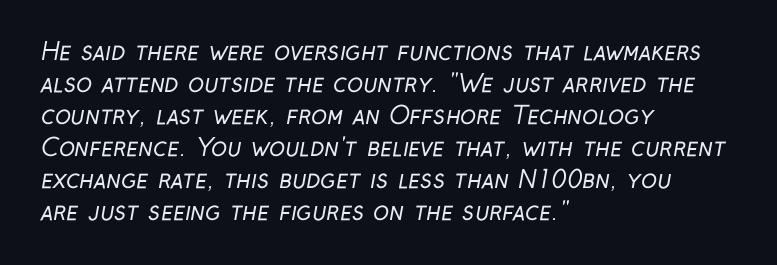
The image shows 24 px text type; set left-aligned, normal line spacing (1.33x), normal letter spacing, not underlined.
